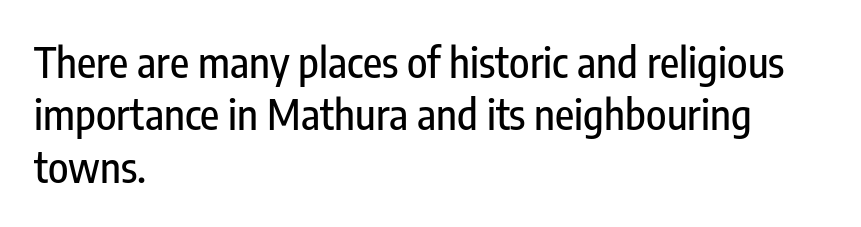
Q: Is the text italic (slanted)? A: No, it is upright.
Q: Is the typeface a serif or a sans-serif typeface? A: Sans-serif.
Q: Is the text underlined? A: No.
Q: How is the paragraph aligned? A: Left-aligned.
Q: Is the spacing between letters normal or unusually wide? A: Normal.
Q: Is the spacing between lines tight, normal or loose? A: Normal.
Q: Width (condensed, normal, or wide)? A: Condensed.
Q: Stroke contrast? A: Low.
Q: x-height? A: Medium.
Q: Monospaced? A: No.
